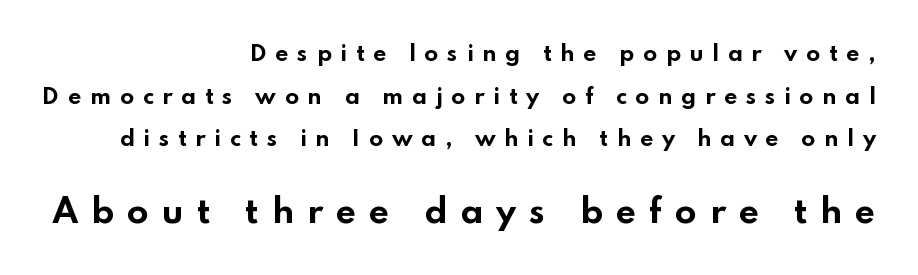
The later block is typeset at a bigger size than the earlier block. Ascenders rise straight up at ninety degrees. A typesetter would call this proportional, since set widths differ per character. The rendering uses a large line-height, opening up the rows. Any mark beneath the type? The region is blank.
